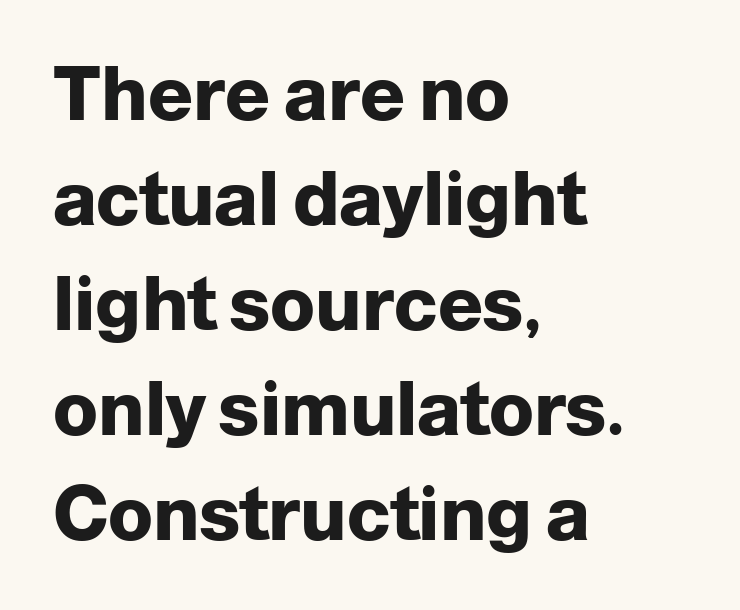
{"serif": "no", "italic": "no", "bold": "yes", "weight": "heavy", "width": "normal", "stroke_contrast": "low", "x_height": "medium", "monospaced": "no", "underline": "no", "align": "left", "line_spacing": "normal", "line_spacing_ratio": 1.42, "letter_spacing": "normal", "letter_spacing_em": 0.0, "glyph_px": 74}
